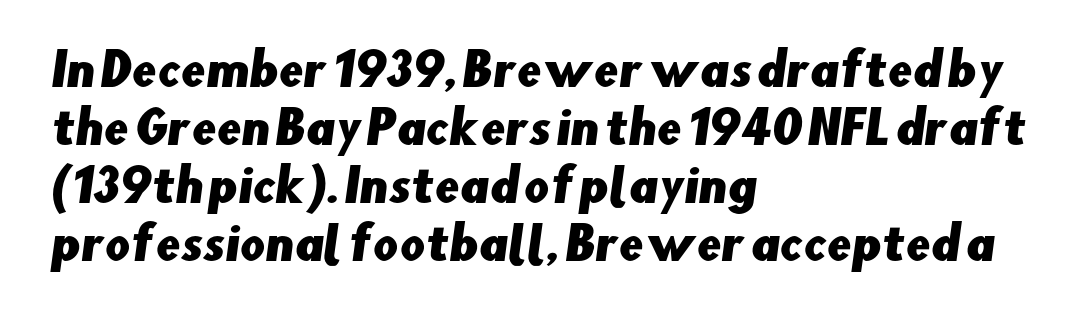
The typesetter chose a ragged-right arrangement here. The specimen omits any rule beneath the text block's lines. This is sans-serif lettering, the kind often seen on screens and signage. In terms of letterspacing, this is plain default setting. The passage shown is typed in a proportional face where columns would drift.
